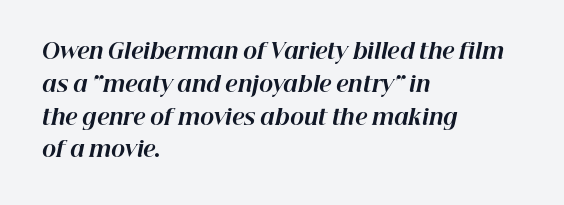
{"italic": "yes", "lean": "right", "slant_degrees": 12, "bold": "yes", "underline": "no", "align": "left", "line_spacing": "normal", "line_spacing_ratio": 1.56, "letter_spacing": "normal", "letter_spacing_em": 0.0, "glyph_px": 21}
